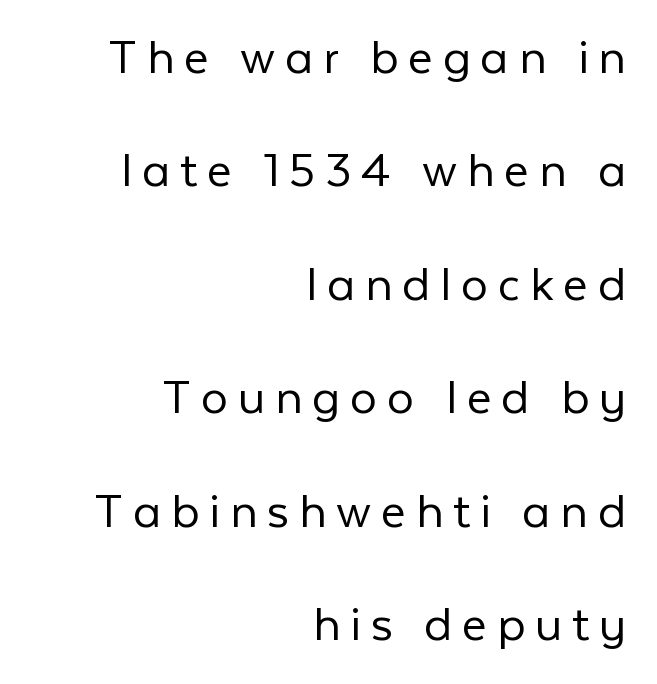
The image shows 54 px light sans-serif type, upright; set right-aligned, loose line spacing (2.1x), not underlined; low stroke contrast and a medium x-height.
